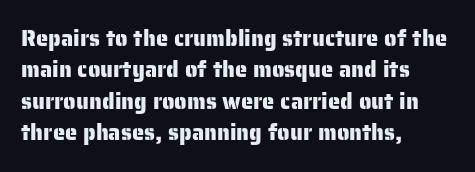
{"italic": "no", "underline": "no", "align": "left", "line_spacing": "normal", "line_spacing_ratio": 1.43, "letter_spacing": "normal", "letter_spacing_em": 0.0, "glyph_px": 22}
